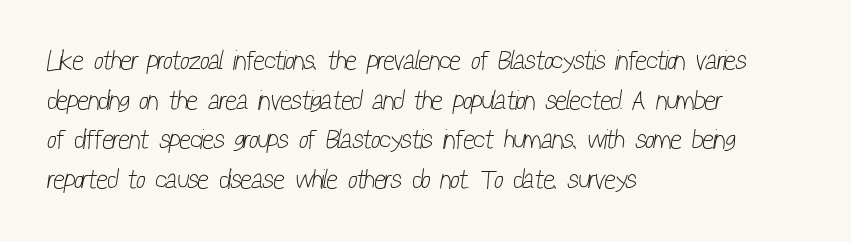
{"bold": "no", "underline": "no", "align": "left", "line_spacing": "normal", "line_spacing_ratio": 1.47, "letter_spacing": "normal", "letter_spacing_em": 0.0, "glyph_px": 27}
